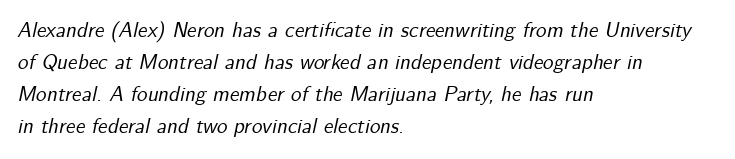
An italicized treatment has been applied to the whole sample. The leading is moderate, giving the passage an even texture. The face used here is rendered with its standard letterfit. Glance below the letters and you will spot only blank space. Left-aligned paragraph, ragged on the right.
